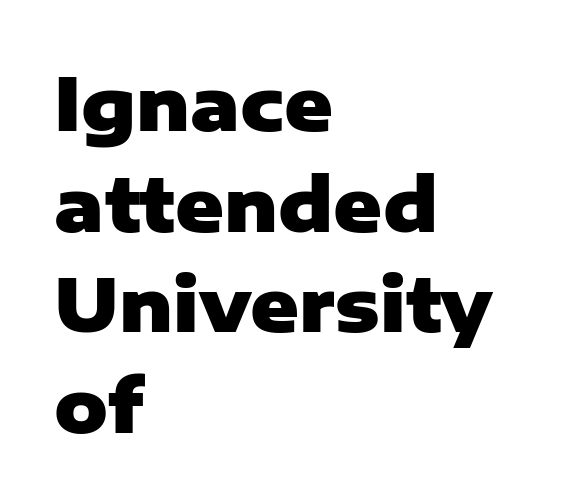
Think of a printed novel: that variable character pitch is what you see here. Line starts are locked; line ends wander. The font's upright variant was chosen for this text. The strokes are fattened all the way to bold.
